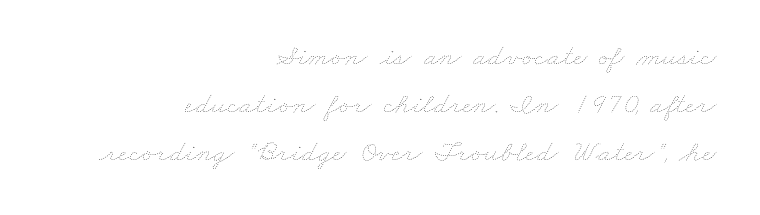
{"bold": "no", "weight": "thin", "width": "wide", "stroke_contrast": "low", "x_height": "small", "monospaced": "no", "underline": "no", "align": "right", "line_spacing": "normal", "line_spacing_ratio": 1.6, "letter_spacing": "normal", "letter_spacing_em": 0.0, "glyph_px": 30}
